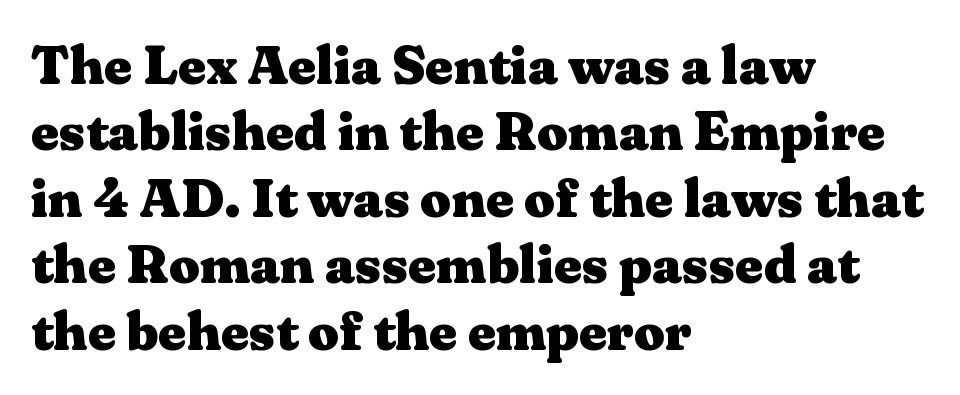
Q: Is the text bold? A: Yes.
Q: Is the text italic (slanted)? A: No, it is upright.
Q: Is the typeface a serif or a sans-serif typeface? A: Serif.
Q: Is the text underlined? A: No.
Q: How is the paragraph aligned? A: Left-aligned.
Q: Is the spacing between letters normal or unusually wide? A: Normal.
Q: Width (condensed, normal, or wide)? A: Wide.
Q: Stroke contrast? A: Medium.
Q: x-height? A: Medium.
Q: Monospaced? A: No.
